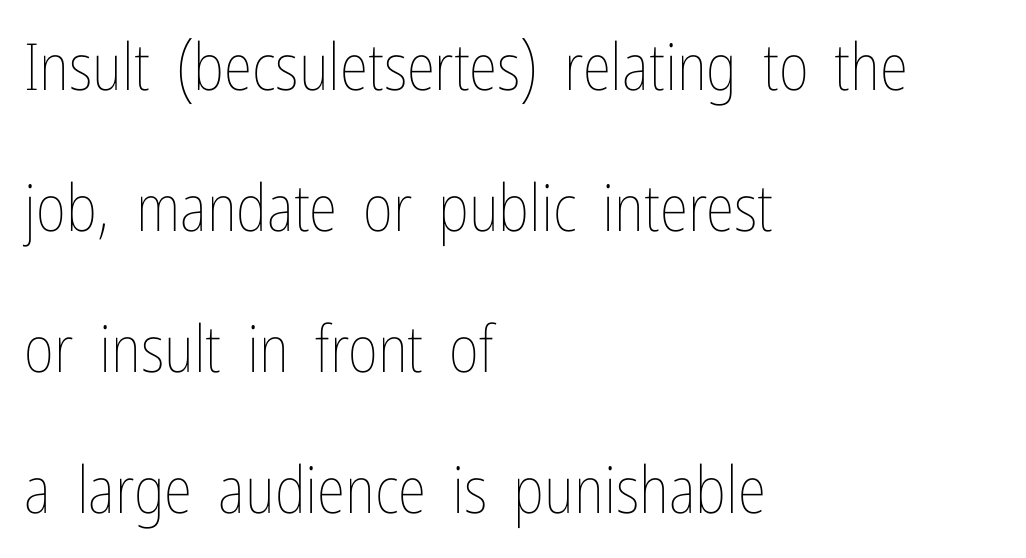
Q: Is the text bold? A: No.
Q: Is the text italic (slanted)? A: No, it is upright.
Q: Is the text underlined? A: No.
Q: How is the paragraph aligned? A: Left-aligned.
Q: Is the spacing between letters normal or unusually wide? A: Normal.
Q: Is the spacing between lines tight, normal or loose? A: Loose.
Q: Width (condensed, normal, or wide)? A: Condensed.
Q: Stroke contrast? A: Low.
Q: x-height? A: Medium.
Q: Monospaced? A: No.
